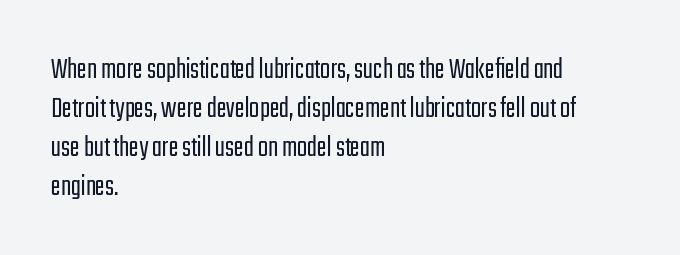
Letters rest on an invisible, unmarked baseline. The lettering stays uniformly vertical, giving the passage a roman look. Regular leading. One-word summary of the alignment: left. The face used here is proportionally spaced, like ordinary book or web type. Letters have the restrained weight of plain body copy at most.
